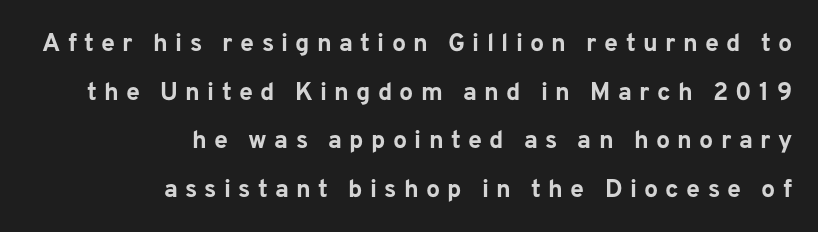
{"italic": "no", "bold": "yes", "underline": "no", "align": "right", "line_spacing": "loose", "line_spacing_ratio": 1.95, "letter_spacing": "wide", "letter_spacing_em": 0.29, "glyph_px": 25}
